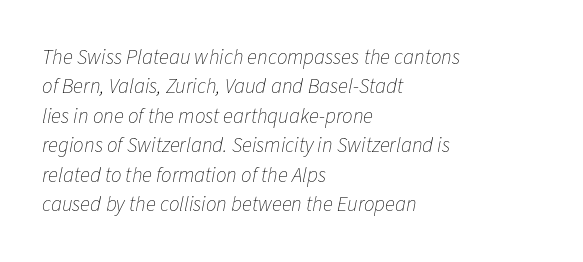
{"italic": "yes", "lean": "right", "slant_degrees": 11, "bold": "no", "underline": "no", "align": "left", "line_spacing": "normal", "line_spacing_ratio": 1.4, "letter_spacing": "normal", "letter_spacing_em": 0.0, "glyph_px": 21}
